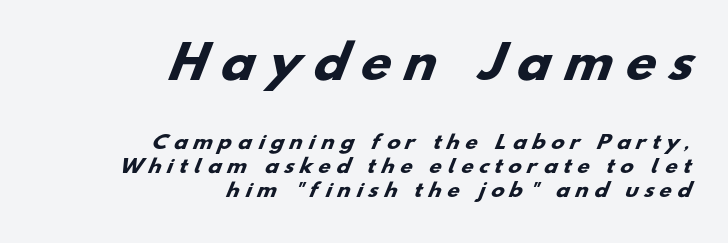
Q: Is the text bold? A: Yes.
Q: Is the typeface a serif or a sans-serif typeface? A: Sans-serif.
Q: Is the text underlined? A: No.
Q: How is the paragraph aligned? A: Right-aligned.
Q: Is the spacing between letters normal or unusually wide? A: Unusually wide.
Q: Is the spacing between lines tight, normal or loose? A: Normal.
Q: Which block of text is set in a larger size, the first (top) or the second (bottom)? A: The first (top) one.
Q: Width (condensed, normal, or wide)? A: Wide.
Q: Stroke contrast? A: Low.
Q: x-height? A: Small.
Q: Monospaced? A: No.
